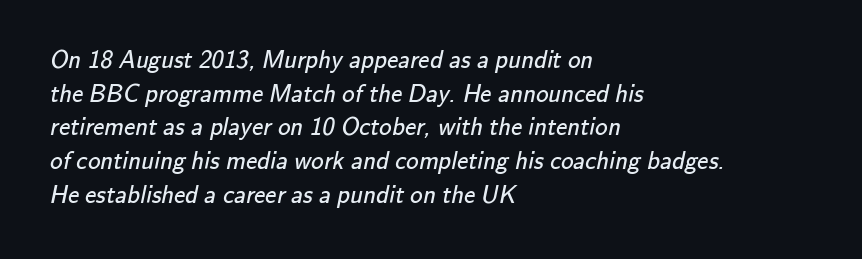
The image shows 25 px text type; set left-aligned, normal line spacing (1.35x), normal letter spacing, not underlined.
